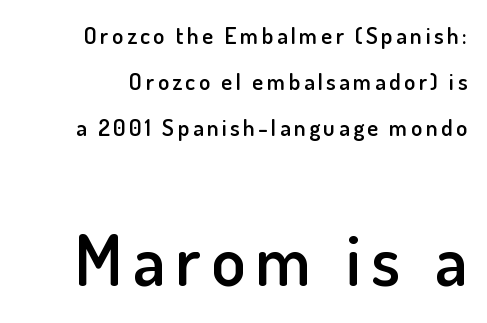
{"serif": "no", "italic": "no", "bold": "semi", "weight": "semibold", "width": "normal", "stroke_contrast": "low", "x_height": "small", "monospaced": "no", "underline": "no", "line_spacing": "loose", "line_spacing_ratio": 2.0, "larger_block": "second", "size_ratio": 3.04, "glyph_px": 70}
